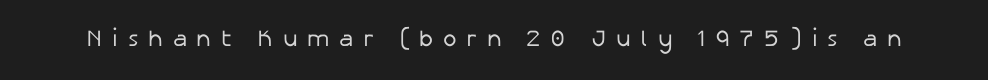
Q: Is the text bold? A: No.
Q: Is the text italic (slanted)? A: No, it is upright.
Q: Is the text underlined? A: No.
Q: Is the spacing between letters normal or unusually wide? A: Unusually wide.
